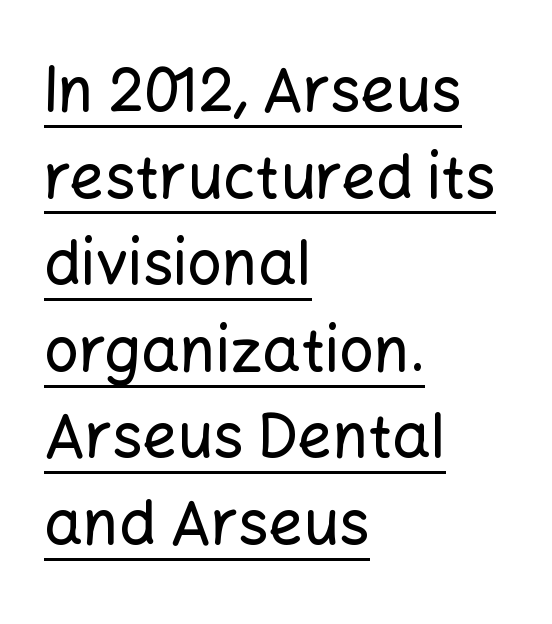
The image shows 61 px sans-serif type, upright; set left-aligned, normal line spacing (1.42x), normal letter spacing, underlined; low stroke contrast and a medium x-height.
